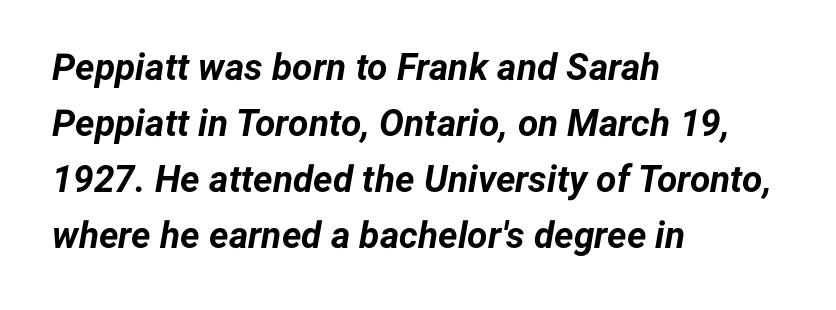
The image shows 37 px bold type, italic (leaning right); set left-aligned, normal line spacing (1.51x), normal letter spacing, not underlined; low stroke contrast and a medium x-height.
